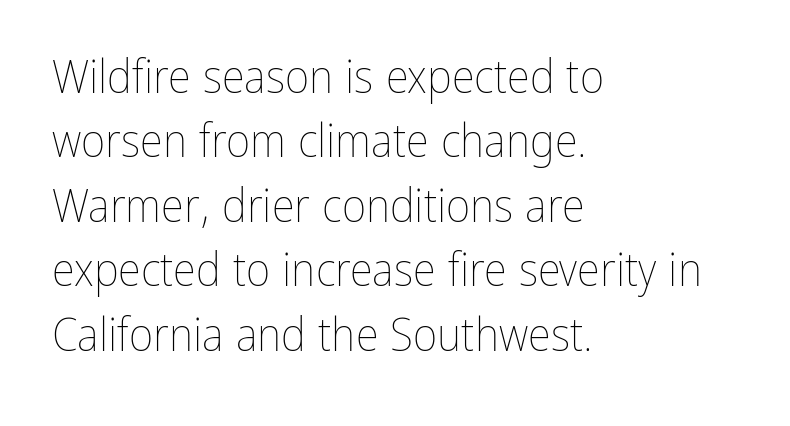
The image shows 47 px thin, condensed type, upright; set left-aligned, normal line spacing (1.37x), normal letter spacing, not underlined; low stroke contrast and a medium x-height.
